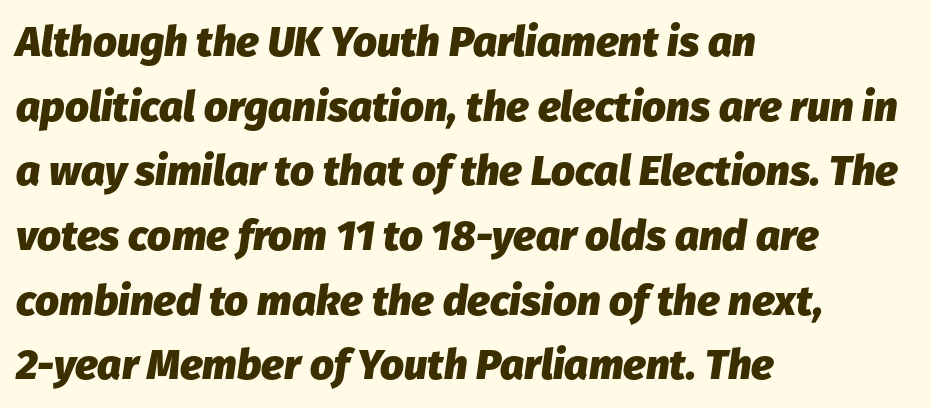
Q: Is the text bold? A: Yes.
Q: Is the text italic (slanted)? A: Yes, it leans right by about 8 degrees.
Q: Is the text underlined? A: No.
Q: How is the paragraph aligned? A: Left-aligned.
Q: Is the spacing between letters normal or unusually wide? A: Normal.
Q: Is the spacing between lines tight, normal or loose? A: Normal.
Q: Width (condensed, normal, or wide)? A: Normal.
Q: Stroke contrast? A: Low.
Q: x-height? A: Medium.
Q: Monospaced? A: No.
